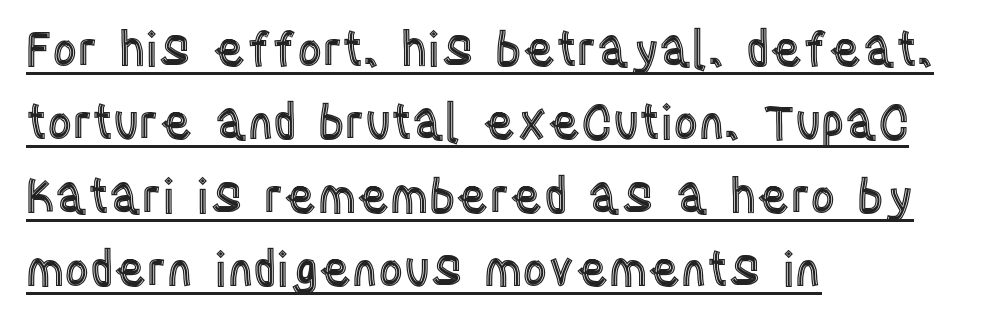
The image shows 48 px condensed type, upright; set left-aligned, normal line spacing (1.53x), normal letter spacing, underlined; a large x-height.
